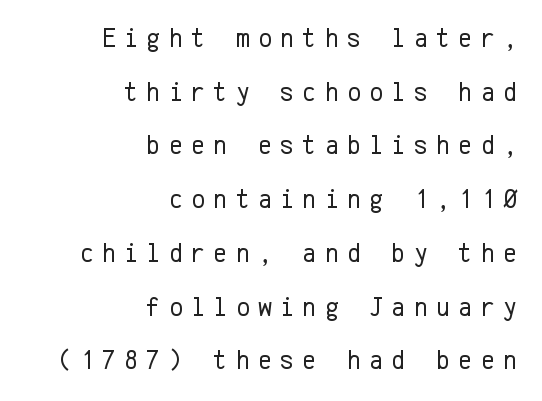
Visually the block forms a straight wall on the right and a jagged coastline on the left. Tracking here is generous; glyphs stand well apart from one another. Italic: no, the glyphs are upright roman. No chunkiness to these letters — they're not bold.
